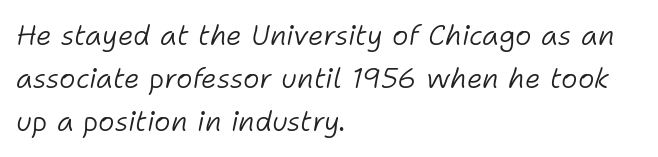
Q: Is the text bold? A: No.
Q: Is the text italic (slanted)? A: Yes, it leans right by about 11 degrees.
Q: Is the text underlined? A: No.
Q: How is the paragraph aligned? A: Left-aligned.
Q: Is the spacing between letters normal or unusually wide? A: Normal.
Q: Is the spacing between lines tight, normal or loose? A: Normal.
Q: Width (condensed, normal, or wide)? A: Normal.
Q: Stroke contrast? A: Low.
Q: x-height? A: Medium.
Q: Monospaced? A: No.
